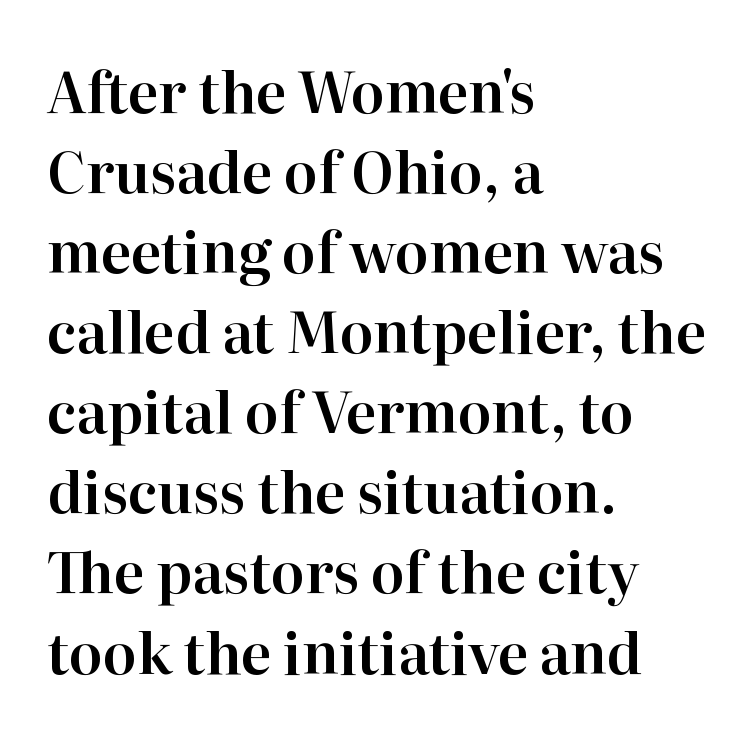
The setting favours the left margin, as ordinary paragraphs usually do. Does the type have serifs? Yes, each stem ends in a small foot. Glyph-to-glyph distance matches everyday printed text. The line-height multiplier appears to be the usual default. The face used here is proportionally spaced, like ordinary book or web type. The area under the type is left untouched.
